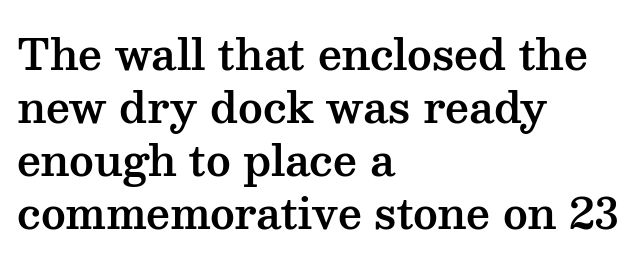
Q: Is the text italic (slanted)? A: No, it is upright.
Q: Is the typeface a serif or a sans-serif typeface? A: Serif.
Q: Is the text underlined? A: No.
Q: How is the paragraph aligned? A: Left-aligned.
Q: Is the spacing between letters normal or unusually wide? A: Normal.
Q: Is the spacing between lines tight, normal or loose? A: Normal.
Q: Width (condensed, normal, or wide)? A: Wide.
Q: Stroke contrast? A: Medium.
Q: x-height? A: Medium.
Q: Monospaced? A: No.
